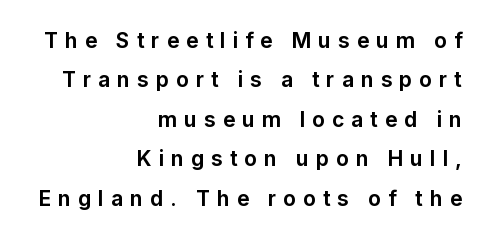
{"italic": "no", "bold": "yes", "underline": "no", "align": "right", "line_spacing_ratio": 1.88, "letter_spacing": "wide", "letter_spacing_em": 0.33, "glyph_px": 21}
